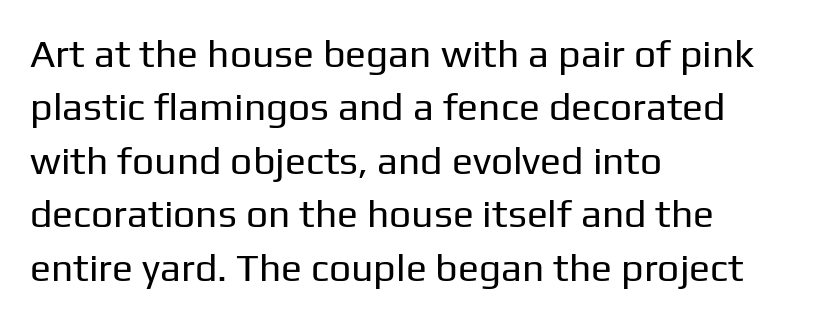
The image shows 39 px regular-weight sans-serif type, upright; set left-aligned, normal line spacing (1.37x), normal letter spacing, not underlined; low stroke contrast and a medium x-height.
